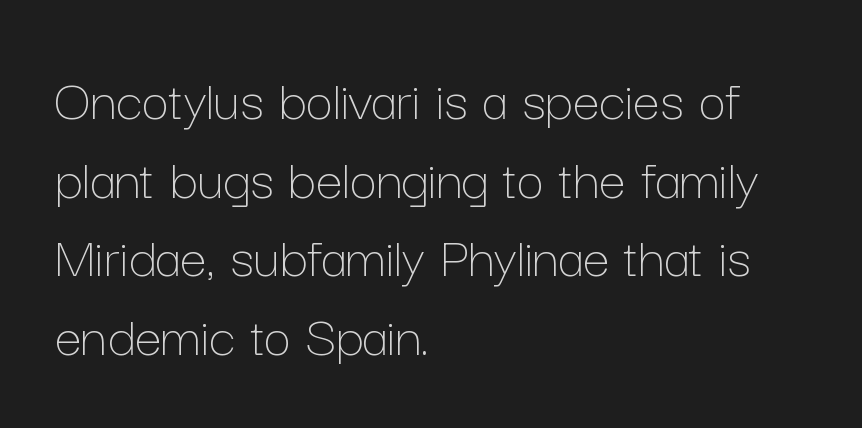
Q: Is the text bold? A: No.
Q: Is the text italic (slanted)? A: No, it is upright.
Q: Is the text underlined? A: No.
Q: How is the paragraph aligned? A: Left-aligned.
Q: Is the spacing between letters normal or unusually wide? A: Normal.
Q: Is the spacing between lines tight, normal or loose? A: Normal.
Q: Width (condensed, normal, or wide)? A: Normal.
Q: Stroke contrast? A: Low.
Q: x-height? A: Medium.
Q: Monospaced? A: No.
